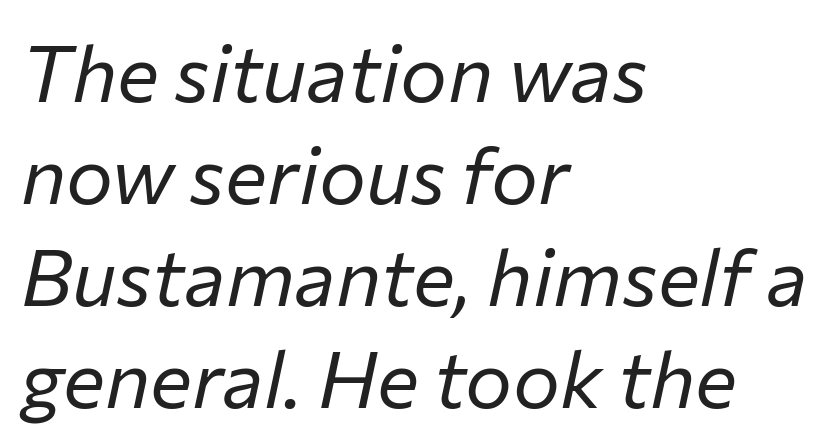
{"italic": "yes", "lean": "right", "slant_degrees": 12, "bold": "no", "weight": "regular", "width": "normal", "stroke_contrast": "low", "x_height": "medium", "monospaced": "no", "underline": "no", "align": "left", "line_spacing": "normal", "line_spacing_ratio": 1.29, "letter_spacing": "normal", "letter_spacing_em": 0.0, "glyph_px": 79}
